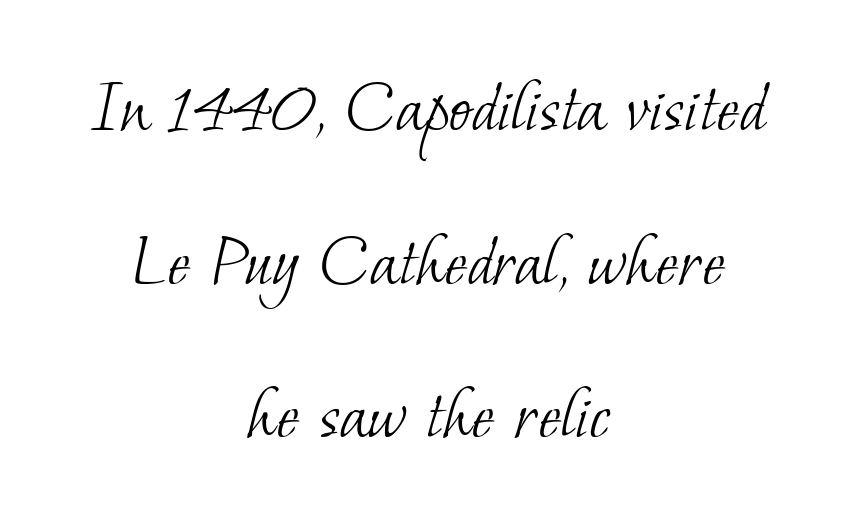
The image shows 78 px light serif type; set centered, loose line spacing (1.97x), normal letter spacing, not underlined; low stroke contrast and a small x-height.
